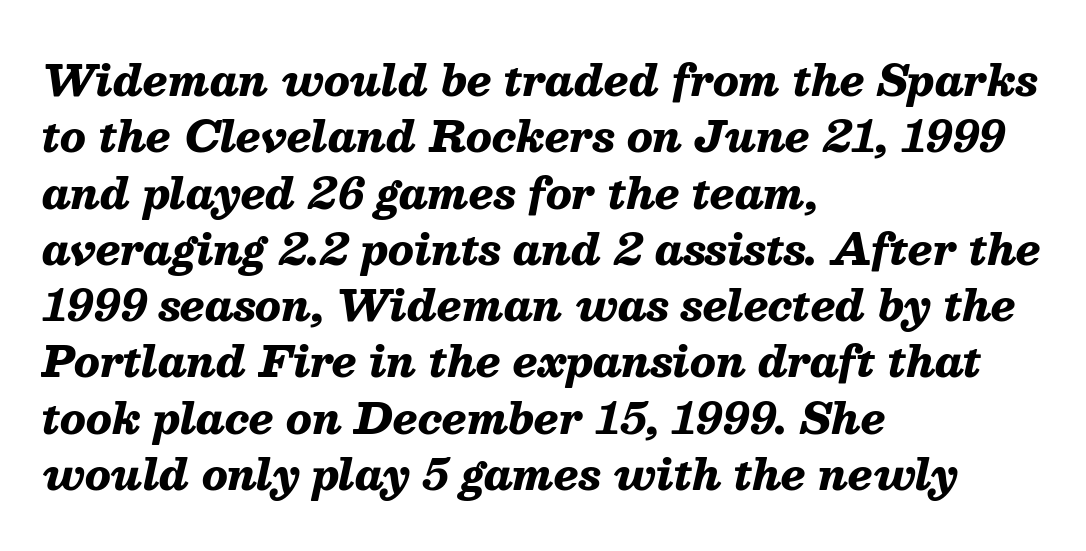
{"italic": "yes", "lean": "right", "slant_degrees": 13, "bold": "yes", "weight": "heavy", "width": "normal", "stroke_contrast": "medium", "x_height": "medium", "monospaced": "no", "underline": "no", "align": "left", "line_spacing": "normal", "line_spacing_ratio": 1.34, "letter_spacing": "normal", "letter_spacing_em": 0.0, "glyph_px": 42}
